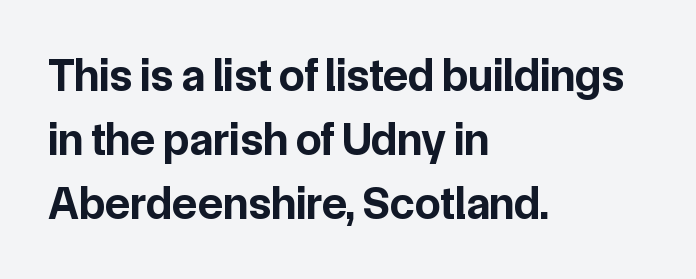
{"serif": "no", "italic": "no", "bold": "yes", "weight": "bold", "width": "normal", "stroke_contrast": "low", "x_height": "medium", "monospaced": "no", "underline": "no", "align": "left", "line_spacing": "normal", "line_spacing_ratio": 1.39, "letter_spacing": "normal", "letter_spacing_em": 0.0, "glyph_px": 46}
